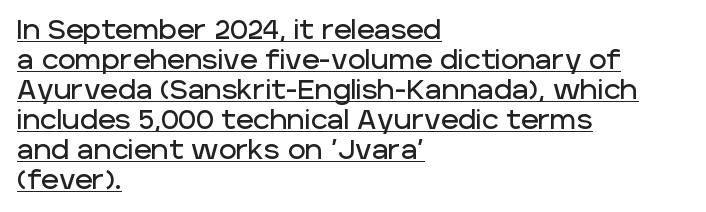
The paragraph has a hard left edge and a soft right edge. Do the letters lean? They stand straight. Beneath each row of characters lies a ruled line. This sample trades vertical openness for compactness between lines. The horizontal fit of the characters is conventional and even.
